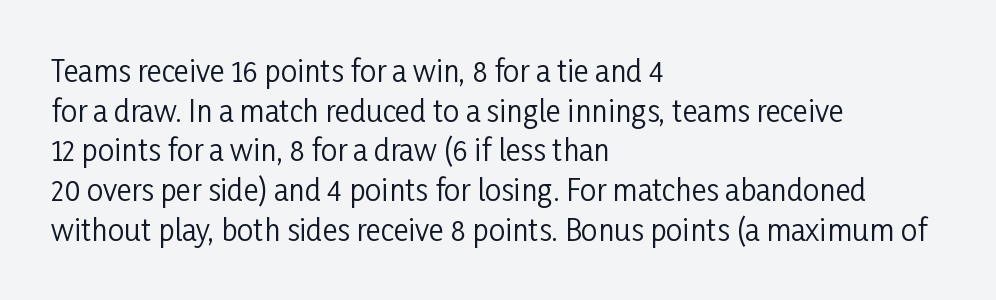
{"serif": "no", "italic": "no", "bold": "no", "weight": "regular", "width": "condensed", "stroke_contrast": "low", "x_height": "medium", "monospaced": "no", "underline": "no", "align": "left", "line_spacing": "normal", "line_spacing_ratio": 1.37, "letter_spacing": "normal", "letter_spacing_em": 0.0, "glyph_px": 29}
